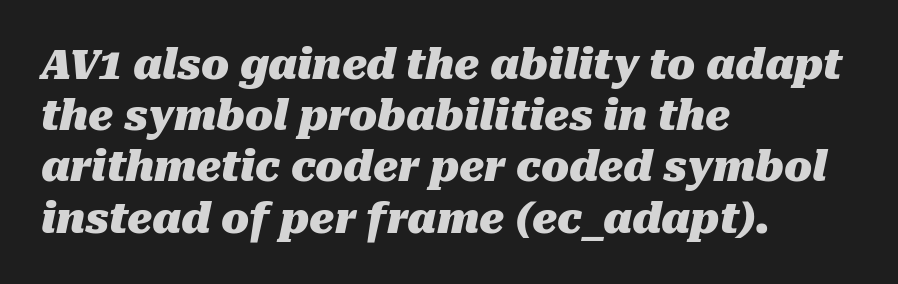
{"italic": "yes", "lean": "right", "slant_degrees": 10, "bold": "yes", "weight": "heavy", "width": "normal", "stroke_contrast": "medium", "x_height": "medium", "monospaced": "no", "underline": "no", "align": "left", "line_spacing": "normal", "line_spacing_ratio": 1.25, "letter_spacing": "normal", "letter_spacing_em": 0.0, "glyph_px": 41}
